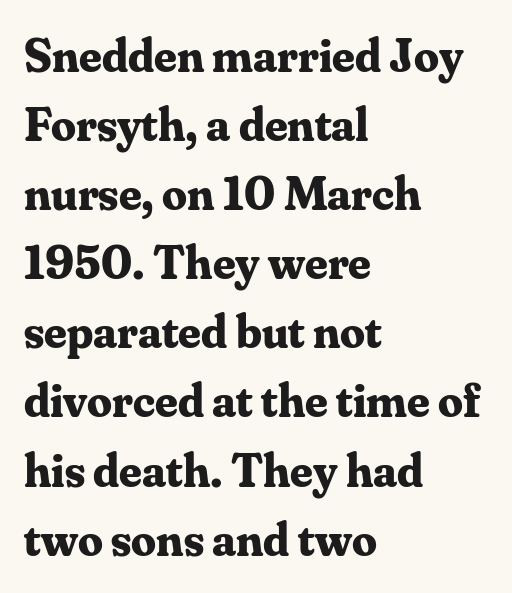
{"serif": "yes", "italic": "no", "bold": "yes", "weight": "bold", "width": "normal", "stroke_contrast": "medium", "x_height": "small", "monospaced": "no", "underline": "no", "align": "left", "line_spacing": "normal", "line_spacing_ratio": 1.41, "letter_spacing": "normal", "letter_spacing_em": 0.0, "glyph_px": 49}
